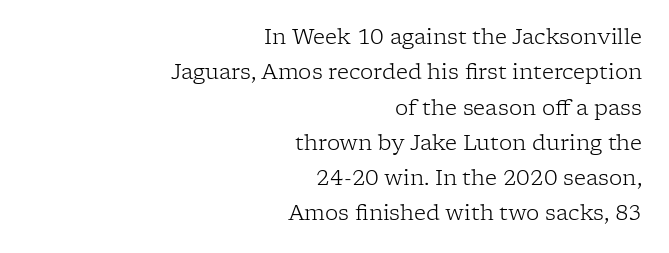
The image shows 21 px text type, upright; set right-aligned, normal line spacing (1.68x), normal letter spacing, not underlined.
